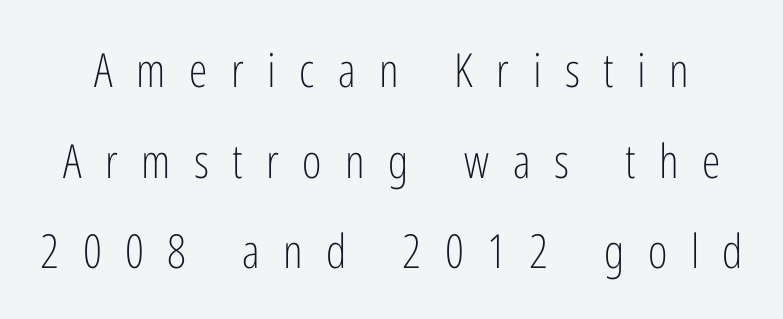
Q: Is the text bold? A: No.
Q: Is the text italic (slanted)? A: No, it is upright.
Q: Is the typeface a serif or a sans-serif typeface? A: Sans-serif.
Q: Is the text underlined? A: No.
Q: Is the spacing between letters normal or unusually wide? A: Unusually wide.
Q: Is the spacing between lines tight, normal or loose? A: Loose.
Q: Width (condensed, normal, or wide)? A: Condensed.
Q: Stroke contrast? A: Low.
Q: x-height? A: Medium.
Q: Monospaced? A: No.
